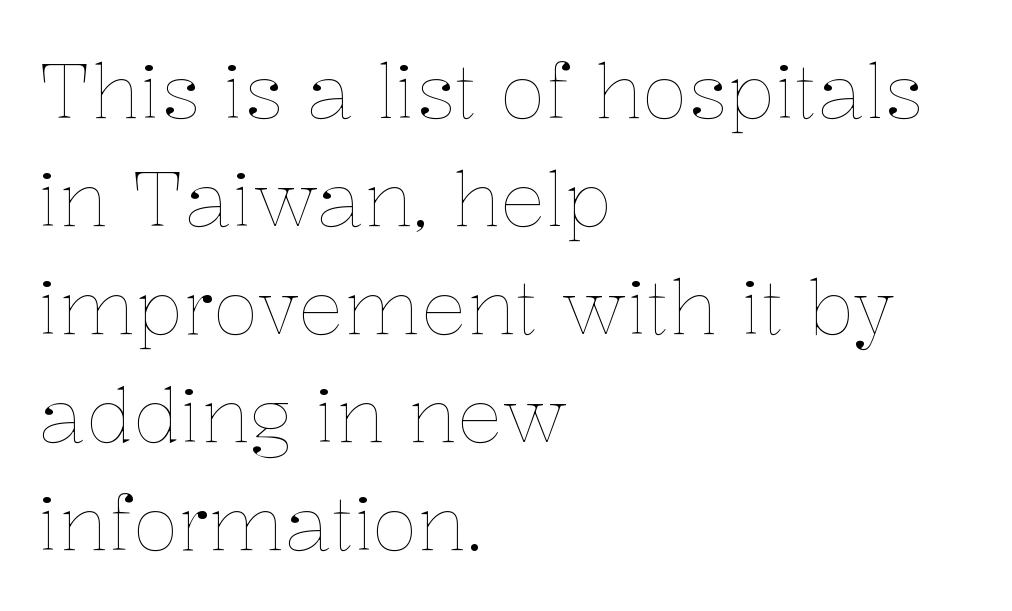
Q: Is the text bold? A: No.
Q: Is the text italic (slanted)? A: No, it is upright.
Q: Is the text underlined? A: No.
Q: How is the paragraph aligned? A: Left-aligned.
Q: Is the spacing between letters normal or unusually wide? A: Normal.
Q: Is the spacing between lines tight, normal or loose? A: Normal.
Q: Width (condensed, normal, or wide)? A: Normal.
Q: Stroke contrast? A: Low.
Q: x-height? A: Medium.
Q: Monospaced? A: No.
